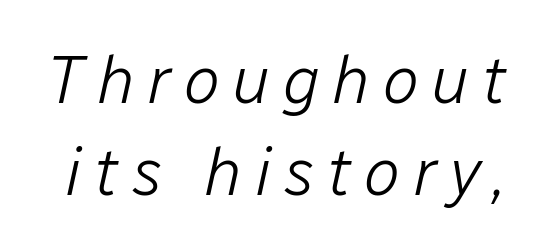
The image shows 68 px light type, italic (leaning right); set normal line spacing (1.35x), not underlined; low stroke contrast and a medium x-height.
